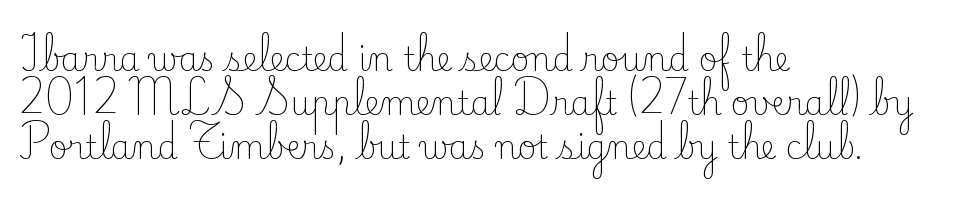
Q: Is the text bold? A: No.
Q: Is the text italic (slanted)? A: No, it is upright.
Q: Is the typeface a serif or a sans-serif typeface? A: Serif.
Q: Is the text underlined? A: No.
Q: How is the paragraph aligned? A: Left-aligned.
Q: Is the spacing between letters normal or unusually wide? A: Normal.
Q: Is the spacing between lines tight, normal or loose? A: Normal.
Q: Width (condensed, normal, or wide)? A: Normal.
Q: Stroke contrast? A: Low.
Q: x-height? A: Small.
Q: Monospaced? A: No.
